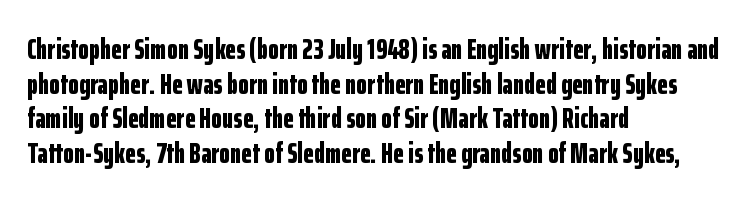
{"serif": "no", "italic": "no", "bold": "yes", "weight": "bold", "width": "condensed", "stroke_contrast": "low", "x_height": "medium", "monospaced": "no", "underline": "no", "align": "left", "line_spacing_ratio": 1.24, "letter_spacing": "normal", "letter_spacing_em": 0.0, "glyph_px": 28}
